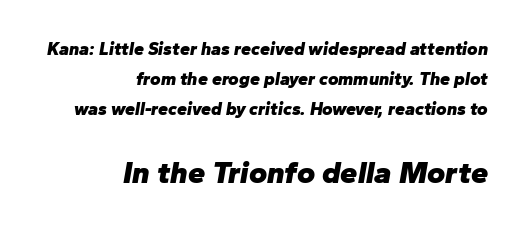
Q: Is the text bold? A: Yes.
Q: Is the text italic (slanted)? A: Yes, it leans right by about 10 degrees.
Q: Is the text underlined? A: No.
Q: How is the paragraph aligned? A: Right-aligned.
Q: Is the spacing between letters normal or unusually wide? A: Normal.
Q: Is the spacing between lines tight, normal or loose? A: Normal.
Q: Which block of text is set in a larger size, the first (top) or the second (bottom)? A: The second (bottom) one.
Q: Width (condensed, normal, or wide)? A: Normal.
Q: Stroke contrast? A: Low.
Q: x-height? A: Medium.
Q: Monospaced? A: No.
